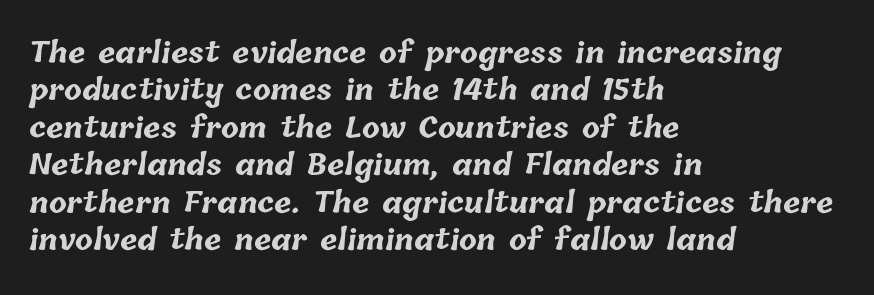
Q: Is the text bold? A: Yes.
Q: Is the text underlined? A: No.
Q: How is the paragraph aligned? A: Left-aligned.
Q: Is the spacing between letters normal or unusually wide? A: Normal.
Q: Is the spacing between lines tight, normal or loose? A: Normal.
Q: Width (condensed, normal, or wide)? A: Normal.
Q: Stroke contrast? A: Low.
Q: x-height? A: Medium.
Q: Monospaced? A: No.
